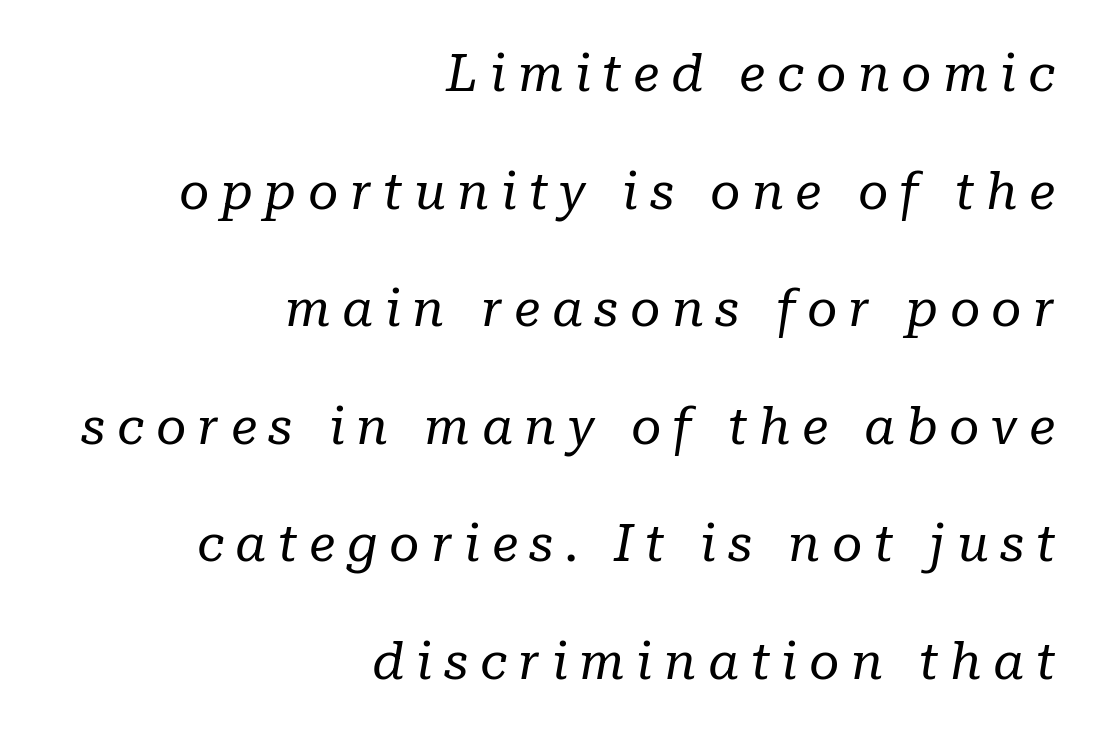
What kind of face is this? One with serifs. Caption: face not bold, strokes unweighted. Bare-footed words on every line. Looking at the ascenders, they clearly lean.
